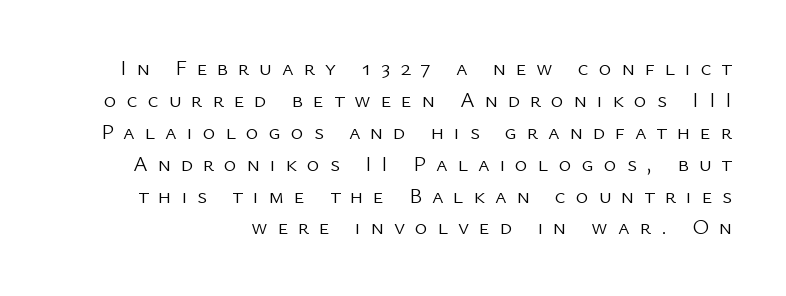
The image shows 22 px text type, upright; set normal line spacing (1.45x), unusually wide letter spacing (+0.45 em), not underlined.
